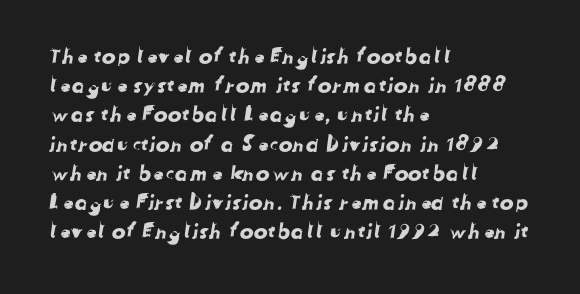
The image shows 21 px text type; set left-aligned, normal line spacing (1.39x), normal letter spacing, not underlined.
